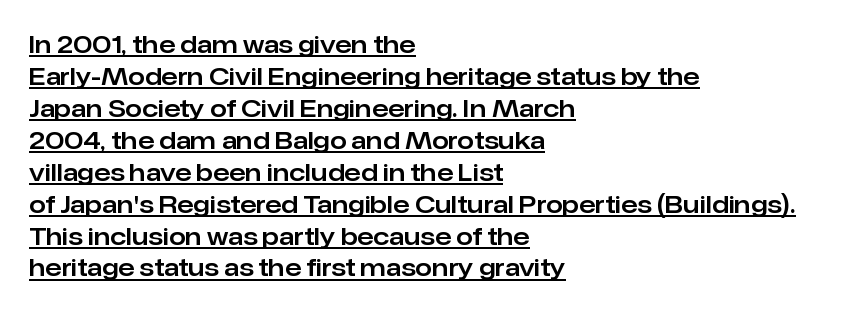
Q: Is the text italic (slanted)? A: No, it is upright.
Q: Is the text underlined? A: Yes.
Q: How is the paragraph aligned? A: Left-aligned.
Q: Is the spacing between letters normal or unusually wide? A: Normal.
Q: Is the spacing between lines tight, normal or loose? A: Normal.
